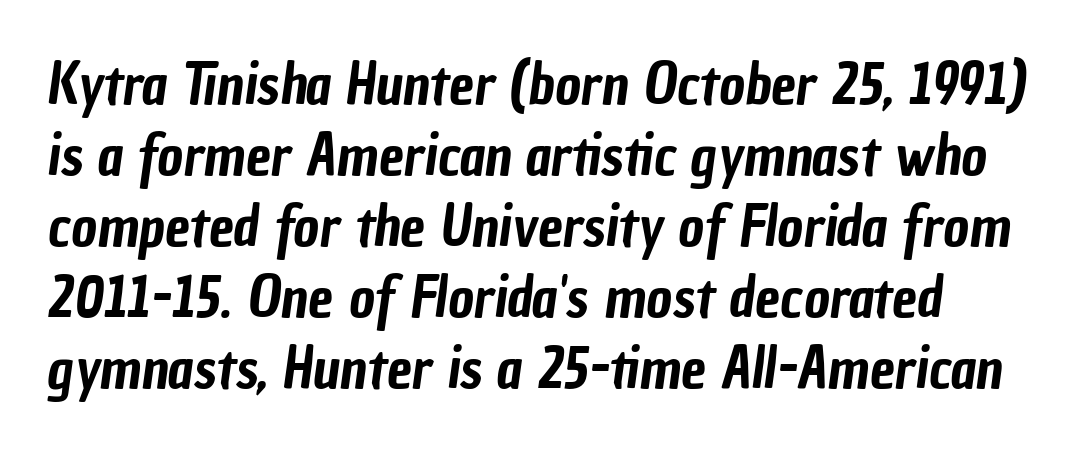
Q: Is the typeface a serif or a sans-serif typeface? A: Sans-serif.
Q: Is the text underlined? A: No.
Q: Is the spacing between letters normal or unusually wide? A: Normal.
Q: Is the spacing between lines tight, normal or loose? A: Normal.
Q: Width (condensed, normal, or wide)? A: Condensed.
Q: Stroke contrast? A: Low.
Q: x-height? A: Medium.
Q: Monospaced? A: No.
